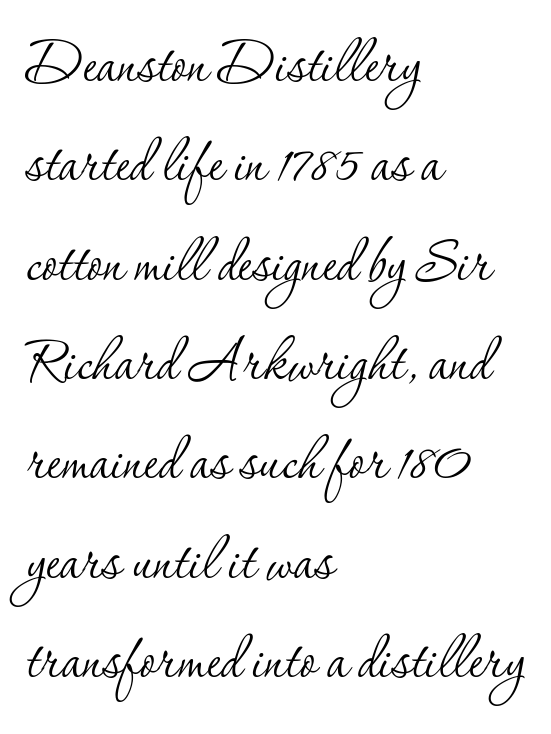
{"serif": "yes", "bold": "no", "weight": "thin", "width": "normal", "stroke_contrast": "low", "x_height": "small", "monospaced": "no", "underline": "no", "align": "left", "line_spacing": "normal", "line_spacing_ratio": 1.38, "letter_spacing": "normal", "letter_spacing_em": 0.0, "glyph_px": 72}
